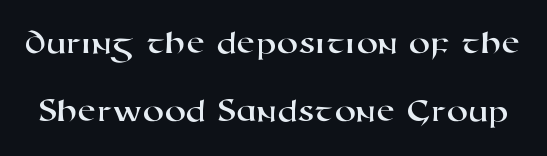
Loosely led — the rows are spread out. Serifs: no, the terminals of the letterforms are clean. The passage shown is typed in a proportional face where columns would drift. A bare baseline throughout the passage.
